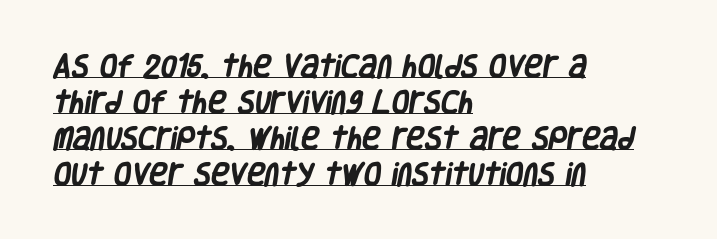
Stroke thickness is high; the sample reads as a true bold. What's the leading like? Ordinary, nothing unusual. Short and long lines alike share a common starting point at left. Compared with undecorated copy, this sample adds a rule below the words. A typesetter would call this zero additional tracking.
